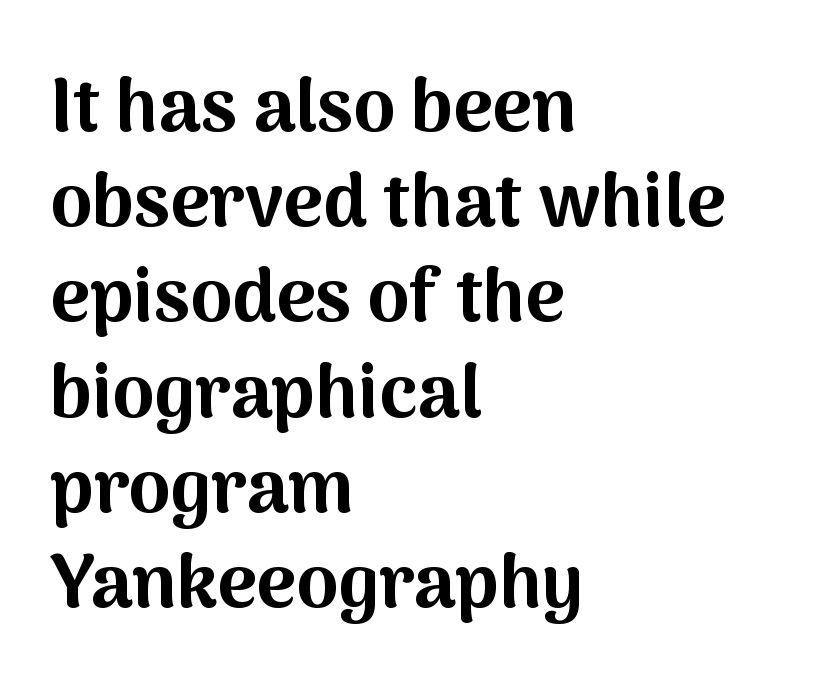
{"serif": "no", "italic": "no", "bold": "yes", "weight": "bold", "width": "normal", "stroke_contrast": "medium", "x_height": "medium", "monospaced": "no", "underline": "no", "align": "left", "line_spacing": "normal", "line_spacing_ratio": 1.27, "letter_spacing": "normal", "letter_spacing_em": 0.0, "glyph_px": 75}
